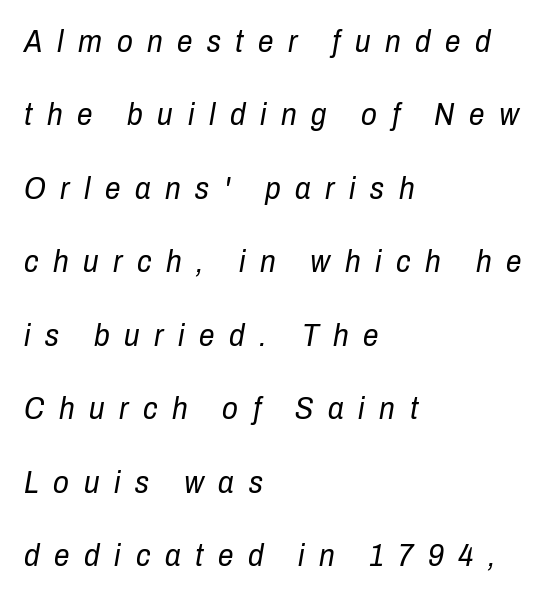
{"italic": "yes", "lean": "right", "slant_degrees": 10, "bold": "no", "weight": "regular", "width": "condensed", "stroke_contrast": "low", "x_height": "medium", "monospaced": "no", "underline": "no", "align": "left", "line_spacing": "loose", "line_spacing_ratio": 2.37, "letter_spacing": "wide", "letter_spacing_em": 0.47, "glyph_px": 31}
